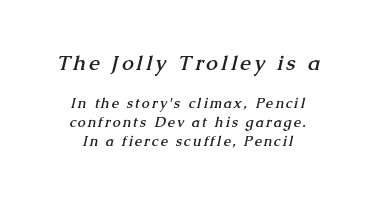
The letters are bold, with thick, heavy strokes. Only glyphs here, with clear space below each row. The rows are spaced the way most documents space them. Larger block? The one above; the one below is distinctly smaller.
